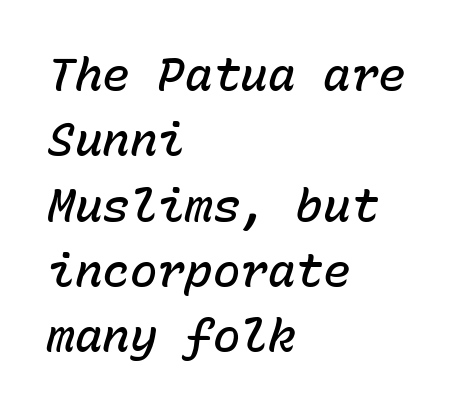
Q: Is the text bold? A: Semi-bold.
Q: Is the text italic (slanted)? A: Yes, it leans right by about 15 degrees.
Q: Is the text underlined? A: No.
Q: How is the paragraph aligned? A: Left-aligned.
Q: Is the spacing between letters normal or unusually wide? A: Normal.
Q: Is the spacing between lines tight, normal or loose? A: Normal.
Q: Width (condensed, normal, or wide)? A: Normal.
Q: Stroke contrast? A: Low.
Q: x-height? A: Medium.
Q: Monospaced? A: Yes.
